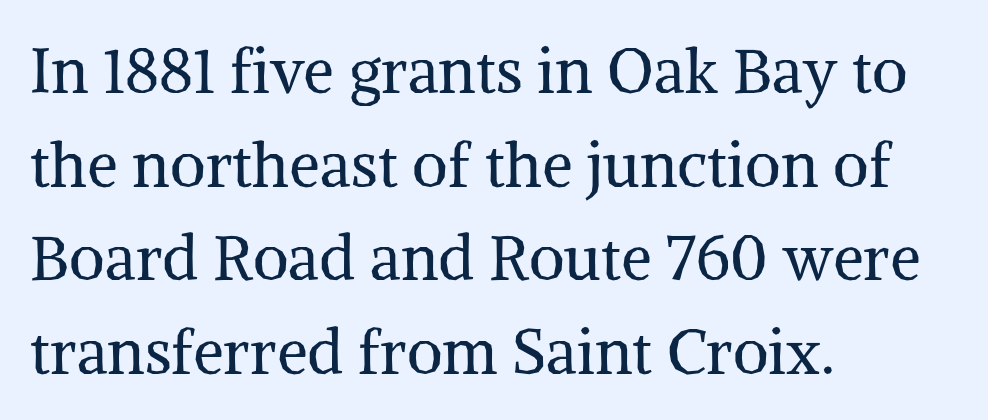
One-word summary of the alignment: left. The weight tops out at a normal text grade. You could not count columns in this text — the font is proportionally spaced. Type without underlining.
